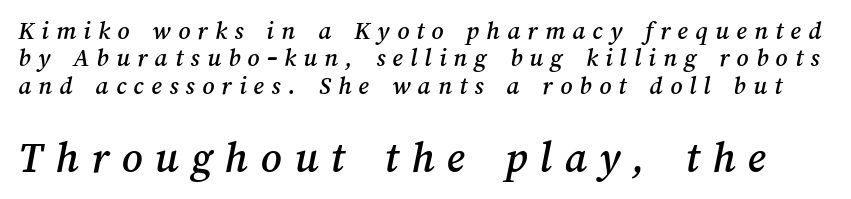
This block would grow much taller if given ordinary leading; it's compressed now. The passage shown is typed in a proportional face where columns would drift. Top chunk: small. Bottom chunk: large. The strip under each line holds only bare page. This sample uses expanded letter spacing, leaving extra air between glyphs.
